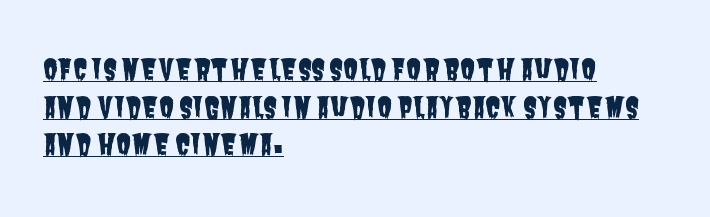
{"serif": "no", "width": "condensed", "stroke_contrast": "low", "x_height": "large", "monospaced": "no", "underline": "yes", "align": "left", "line_spacing": "normal", "line_spacing_ratio": 1.34, "letter_spacing": "normal", "letter_spacing_em": 0.0, "glyph_px": 28}
